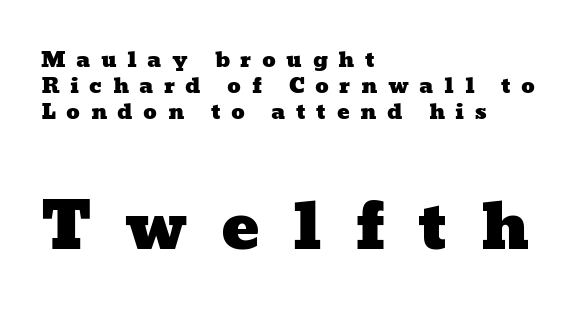
{"width": "wide", "stroke_contrast": "low", "x_height": "medium", "monospaced": "no", "underline": "no", "align": "left", "line_spacing_ratio": 1.24, "letter_spacing": "wide", "letter_spacing_em": 0.5, "larger_block": "second", "size_ratio": 3.05, "glyph_px": 64}
